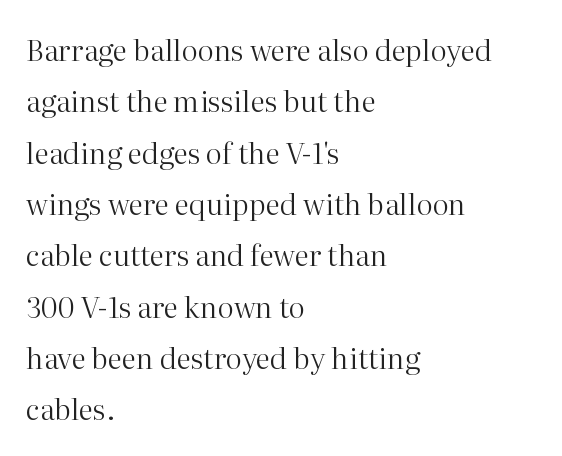
The image shows 29 px regular-weight serif type, upright; set left-aligned, line spacing 1.77x, normal letter spacing, not underlined; high stroke contrast and a medium x-height.
